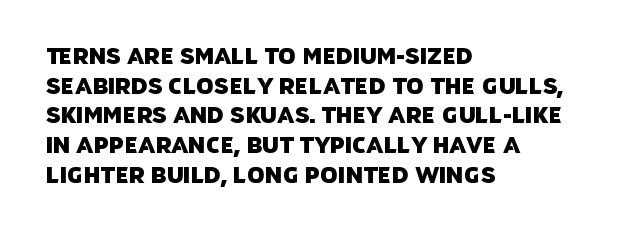
{"underline": "no", "align": "left", "line_spacing": "normal", "line_spacing_ratio": 1.35, "letter_spacing": "normal", "letter_spacing_em": 0.0, "glyph_px": 22}
